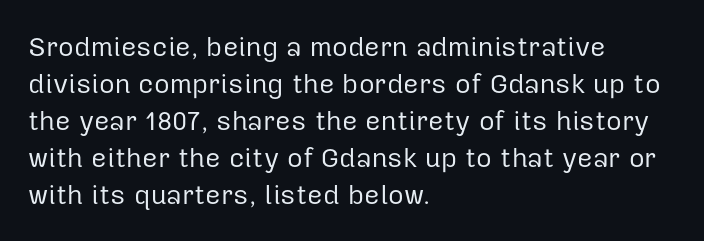
The image shows 27 px text type, upright; set left-aligned, normal line spacing (1.37x), normal letter spacing, not underlined.
